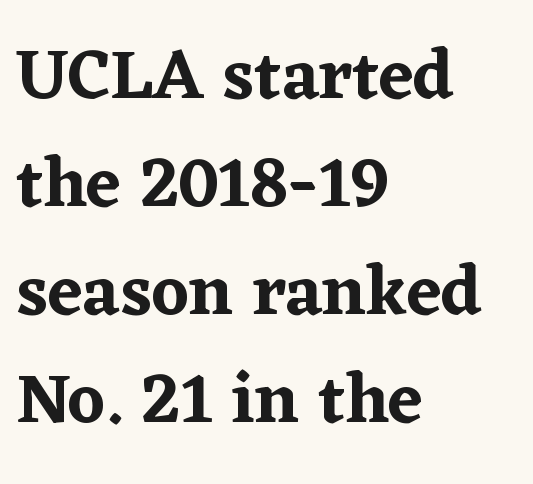
The face used here is proportionally spaced, like ordinary book or web type. The zone under the glyphs is completely vacant. The line-height multiplier appears to be the usual default. If you drew a line through each stem, it would be perfectly vertical. The setting favours the left margin, as ordinary paragraphs usually do.
